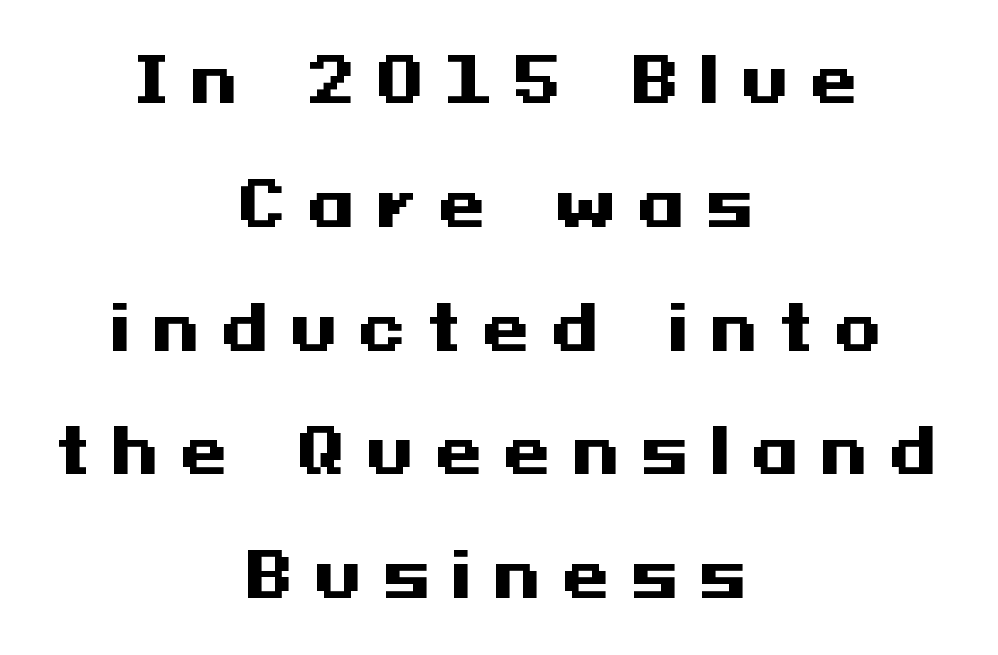
{"serif": "no", "italic": "no", "bold": "yes", "weight": "heavy", "width": "wide", "stroke_contrast": "medium", "x_height": "medium", "underline": "no", "align": "center", "line_spacing": "loose", "line_spacing_ratio": 2.03, "letter_spacing": "wide", "letter_spacing_em": 0.35, "glyph_px": 61}
